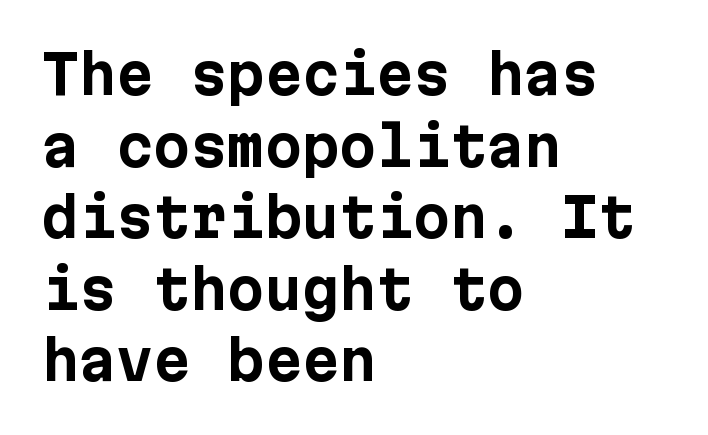
{"serif": "no", "italic": "no", "bold": "yes", "weight": "bold", "width": "normal", "stroke_contrast": "low", "x_height": "medium", "underline": "no", "align": "left", "line_spacing": "normal", "line_spacing_ratio": 1.35, "letter_spacing": "normal", "letter_spacing_em": 0.0, "glyph_px": 53}
